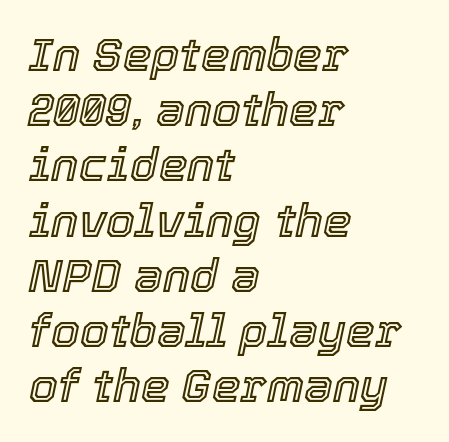
The image shows 46 px text type, italic (leaning right); set left-aligned, line spacing 1.2x, normal letter spacing, not underlined; a medium x-height.
